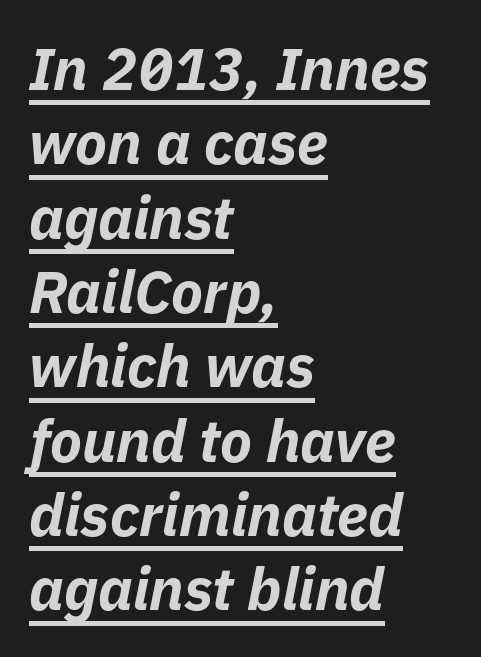
These words are printed bold, with thick strokes throughout. Here the designer chose a conventional face with non-uniform glyph widths. Each word holds together tightly as a unit, with standard inter-letter gaps. The rag falls on the right side of this text block.
